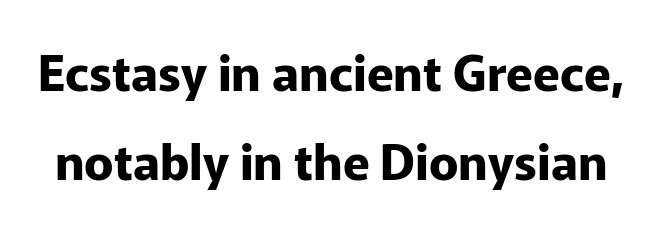
{"serif": "no", "italic": "no", "bold": "yes", "weight": "bold", "width": "normal", "stroke_contrast": "low", "x_height": "medium", "monospaced": "no", "underline": "no", "line_spacing_ratio": 1.81, "letter_spacing": "normal", "letter_spacing_em": 0.0, "glyph_px": 49}
